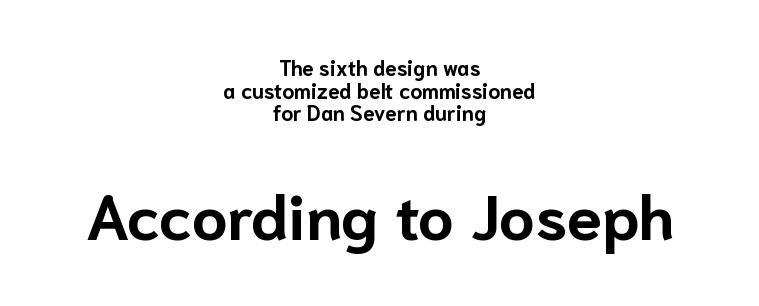
Lines of text with bare space underneath. The following chunk of copy outweighs the initial chunk in type size. Each letter's strokes conclude bluntly, with no projecting serifs. Honestly, the rows look squashed on top of each other.
